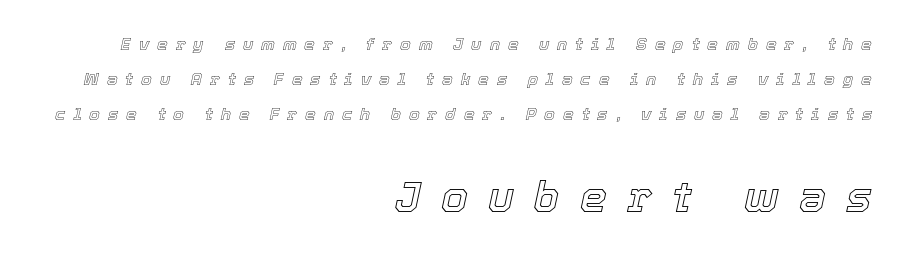
Q: Is the text italic (slanted)? A: Yes, it leans right by about 12 degrees.
Q: Is the text underlined? A: No.
Q: How is the paragraph aligned? A: Right-aligned.
Q: Is the spacing between letters normal or unusually wide? A: Unusually wide.
Q: Is the spacing between lines tight, normal or loose? A: Loose.
Q: Which block of text is set in a larger size, the first (top) or the second (bottom)? A: The second (bottom) one.
Q: Width (condensed, normal, or wide)? A: Normal.
Q: x-height? A: Medium.
Q: Monospaced? A: No.
